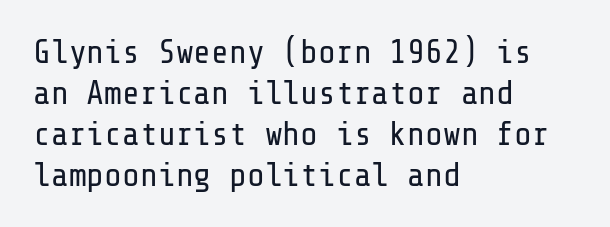
Plain, unruled lines of type. In terms of letterform style, serifs are entirely absent. Weight: in the light-to-regular range. Horizontal alignment here is leftward, the default for most running prose. Here the glyphs are tracked normally, forming tight word shapes.
